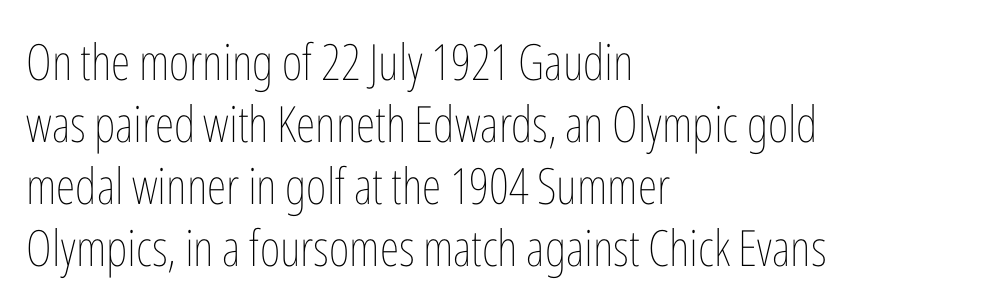
{"italic": "no", "bold": "no", "weight": "thin", "width": "condensed", "stroke_contrast": "low", "x_height": "medium", "monospaced": "no", "underline": "no", "align": "left", "line_spacing_ratio": 1.24, "letter_spacing": "normal", "letter_spacing_em": 0.0, "glyph_px": 50}
